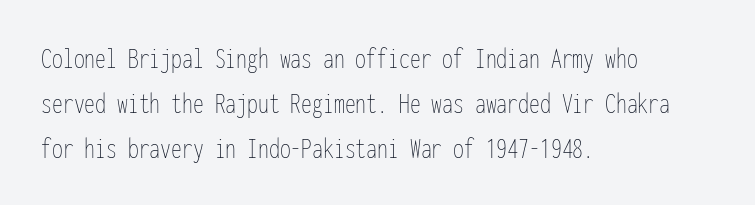
{"italic": "no", "bold": "no", "weight": "thin", "width": "condensed", "stroke_contrast": "low", "x_height": "medium", "monospaced": "yes", "underline": "no", "align": "left", "line_spacing": "normal", "line_spacing_ratio": 1.45, "letter_spacing": "normal", "letter_spacing_em": 0.0, "glyph_px": 31}
